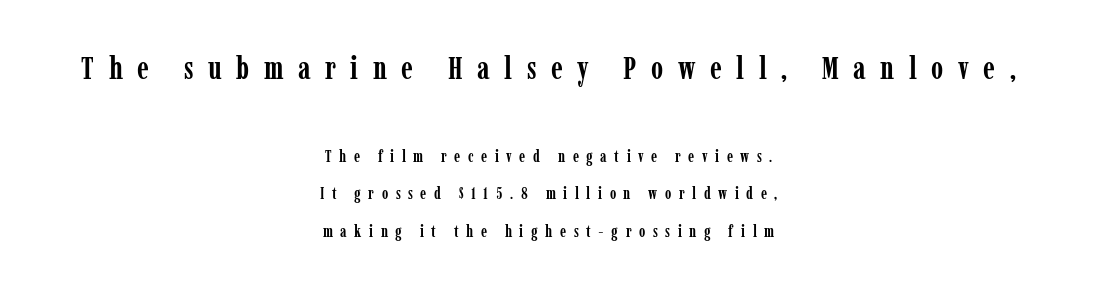
Regarding leading, the lines here are spaced well apart. Regarding serifs, this sample has them. Display-style spreading of the glyphs; the letterfit is very open. Honestly, there is no underline to notice here at all.
